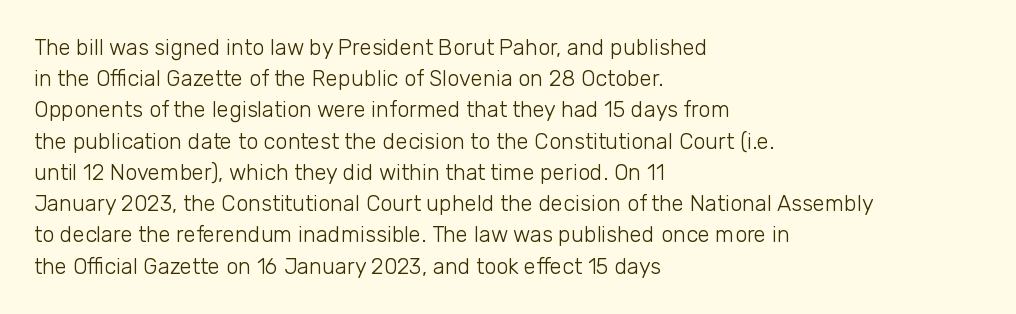
The image shows 22 px text type, upright; set left-aligned, normal line spacing (1.42x), normal letter spacing, not underlined.
